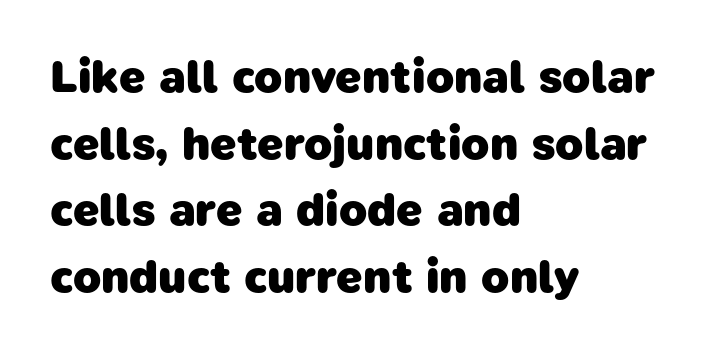
{"serif": "no", "bold": "yes", "weight": "heavy", "width": "normal", "stroke_contrast": "low", "x_height": "medium", "monospaced": "no", "underline": "no", "align": "left", "line_spacing": "normal", "line_spacing_ratio": 1.45, "letter_spacing": "normal", "letter_spacing_em": 0.0, "glyph_px": 46}
